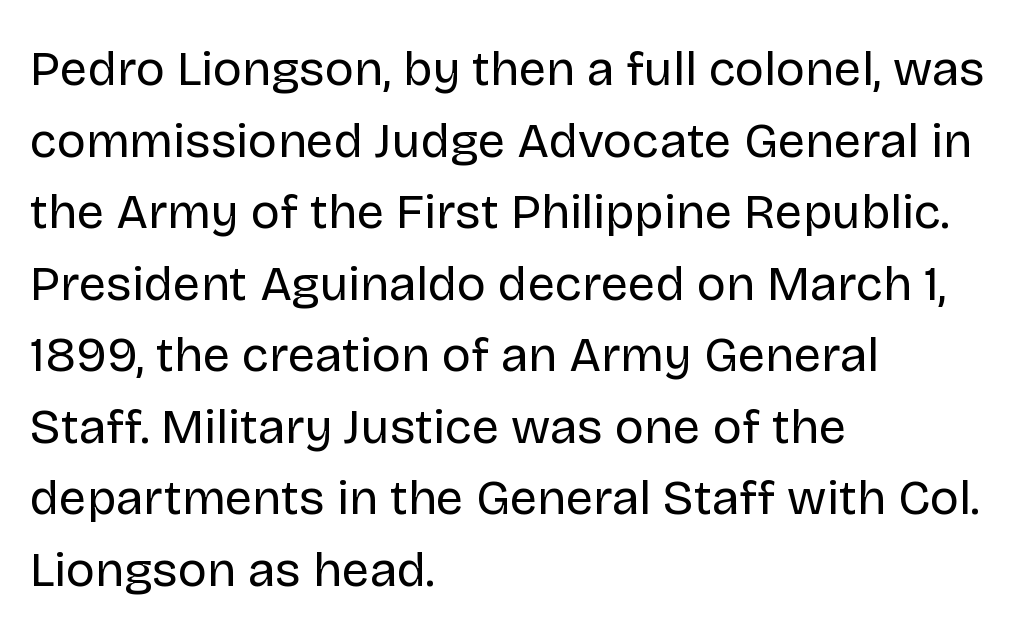
{"serif": "no", "italic": "no", "bold": "no", "weight": "regular", "width": "normal", "stroke_contrast": "low", "x_height": "large", "monospaced": "no", "underline": "no", "align": "left", "line_spacing": "normal", "line_spacing_ratio": 1.46, "letter_spacing": "normal", "letter_spacing_em": 0.0, "glyph_px": 49}
